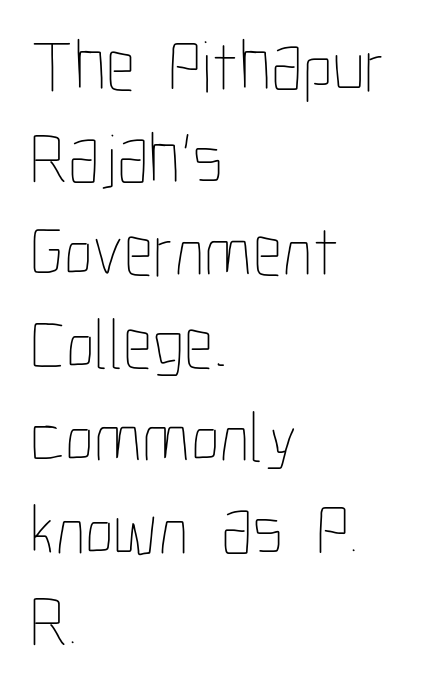
{"italic": "no", "bold": "no", "weight": "thin", "width": "condensed", "stroke_contrast": "low", "x_height": "medium", "monospaced": "no", "underline": "no", "align": "left", "line_spacing": "normal", "line_spacing_ratio": 1.27, "letter_spacing": "normal", "letter_spacing_em": 0.0, "glyph_px": 73}
